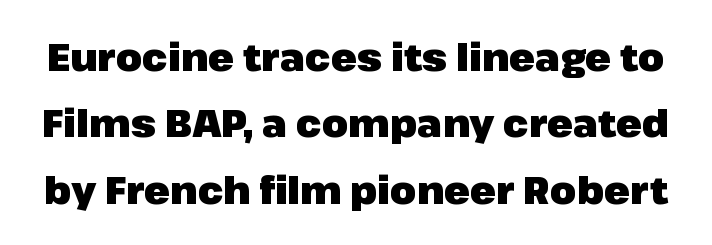
Words appear dense and cohesive because spacing is normal. Rule under the text: the space is simply empty. Letterform terminals end flat and unadorned throughout the passage. The rendering uses natural spacing where letterforms have individual widths. Ascenders rise straight up at ninety degrees.
